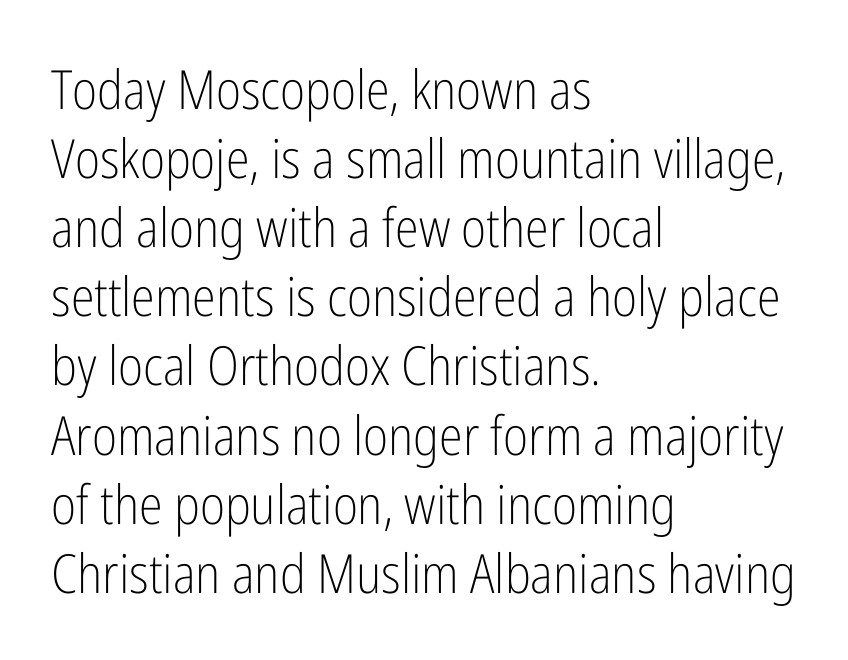
The image shows 54 px light, condensed sans-serif type, upright; set left-aligned, normal line spacing (1.28x), normal letter spacing, not underlined; low stroke contrast and a medium x-height.
